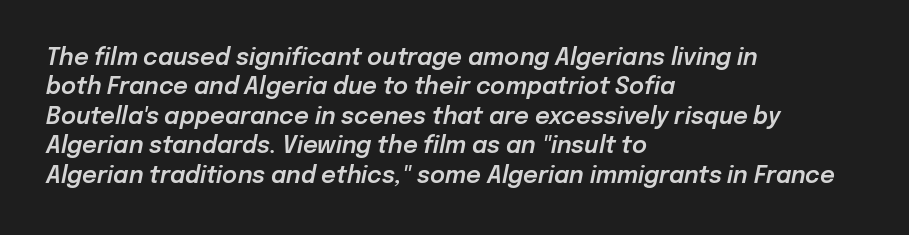
{"italic": "yes", "lean": "right", "slant_degrees": 12, "underline": "no", "align": "left", "line_spacing": "normal", "line_spacing_ratio": 1.28, "letter_spacing": "normal", "letter_spacing_em": 0.0, "glyph_px": 23}
